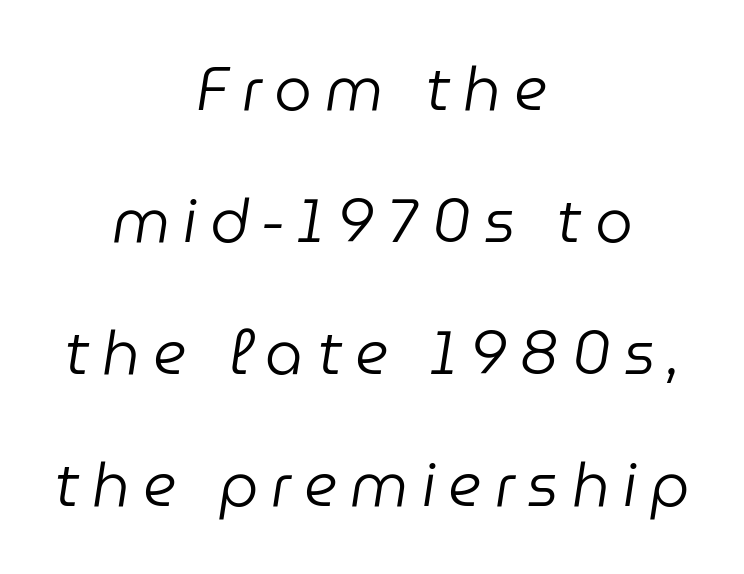
The specimen reads as italic at a glance. The letters advance in unequal steps, a hallmark of proportional type. Line starts and ends both wander, symmetrically. Leading: increased. Someone cranked the tracking dial way up on this one.
